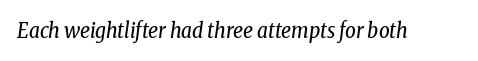
The image shows 21 px text type, italic (leaning right); set normal letter spacing, not underlined.
